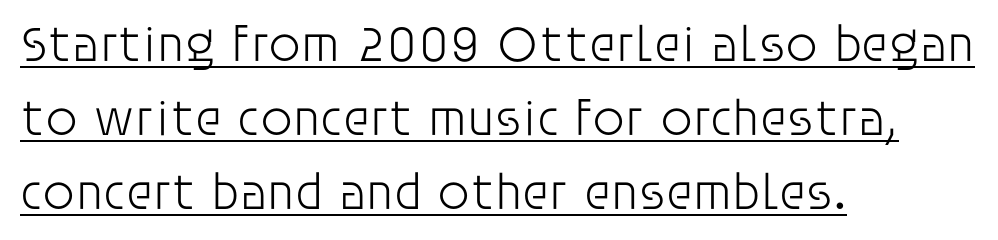
Q: Is the text bold? A: No.
Q: Is the text italic (slanted)? A: No, it is upright.
Q: Is the typeface a serif or a sans-serif typeface? A: Sans-serif.
Q: Is the text underlined? A: Yes.
Q: How is the paragraph aligned? A: Left-aligned.
Q: Is the spacing between letters normal or unusually wide? A: Normal.
Q: Is the spacing between lines tight, normal or loose? A: Normal.
Q: Width (condensed, normal, or wide)? A: Normal.
Q: Stroke contrast? A: Low.
Q: x-height? A: Large.
Q: Monospaced? A: No.
